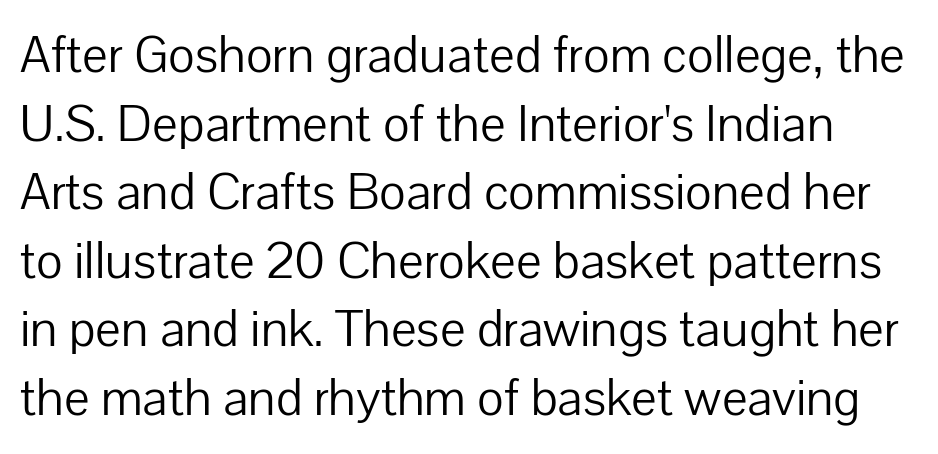
{"serif": "no", "italic": "no", "bold": "no", "weight": "light", "width": "normal", "stroke_contrast": "low", "x_height": "medium", "monospaced": "no", "underline": "no", "line_spacing": "normal", "line_spacing_ratio": 1.27, "letter_spacing": "normal", "letter_spacing_em": 0.0, "glyph_px": 54}
